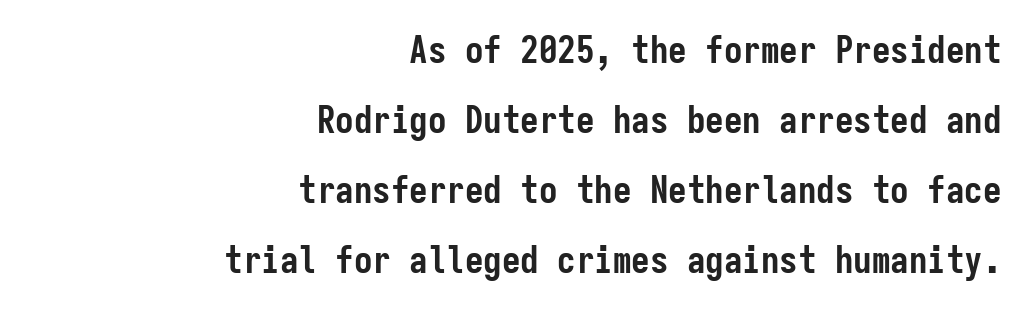
These lines are rendered in a fixed-pitch font. In CSS terms this would be text-align: right. Style check: upright. Unlike a traditional serif, this face leaves its strokes unadorned. Caption: bold face, heavy strokes. Descenders hang freely into open space.
